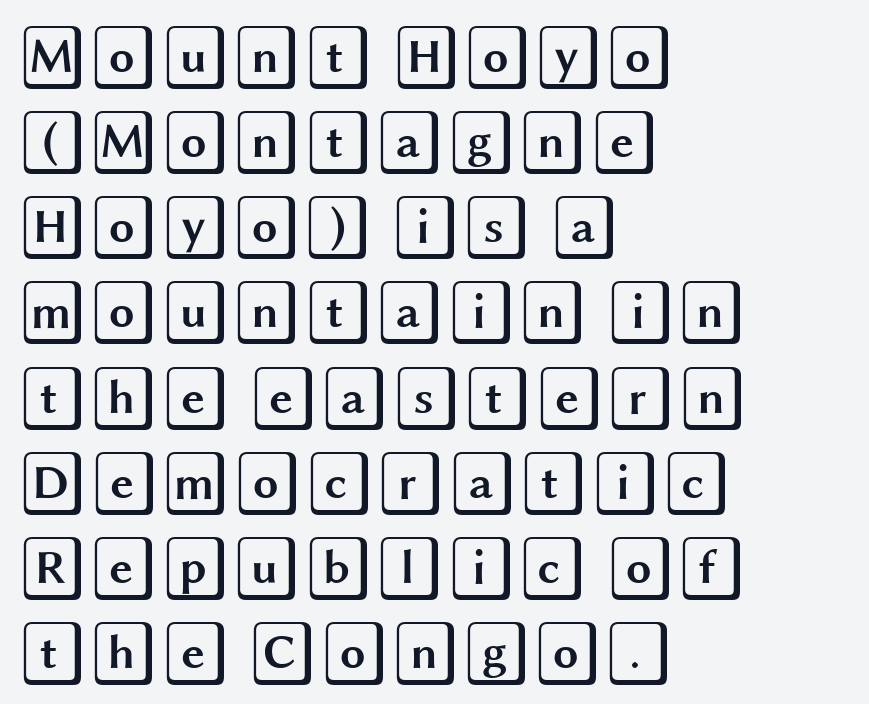
The image shows 65 px wide type, upright; set left-aligned, normal line spacing (1.31x), normal letter spacing, not underlined; a large x-height.
